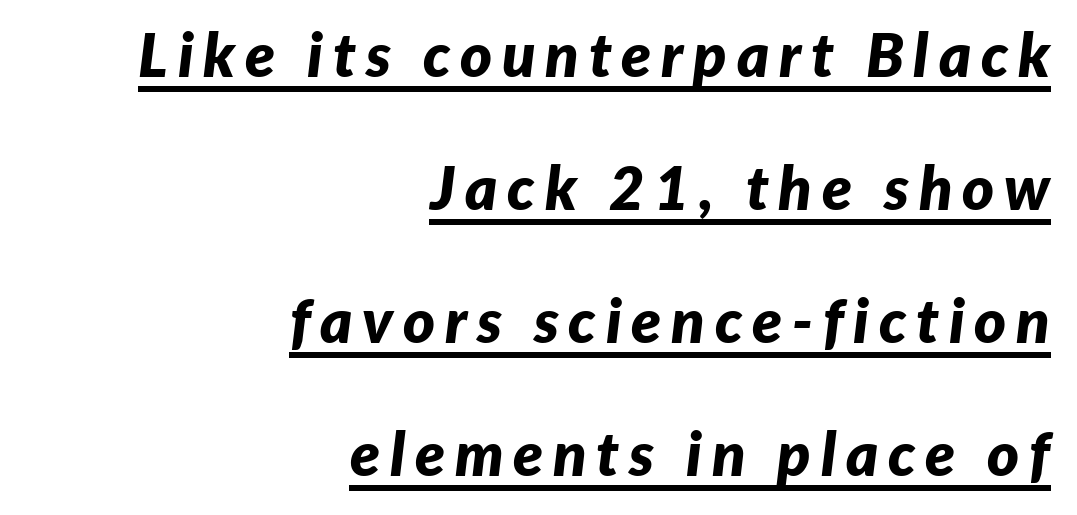
The image shows 61 px bold type, italic (leaning right); set right-aligned, loose line spacing (2.18x), underlined; low stroke contrast and a medium x-height.
